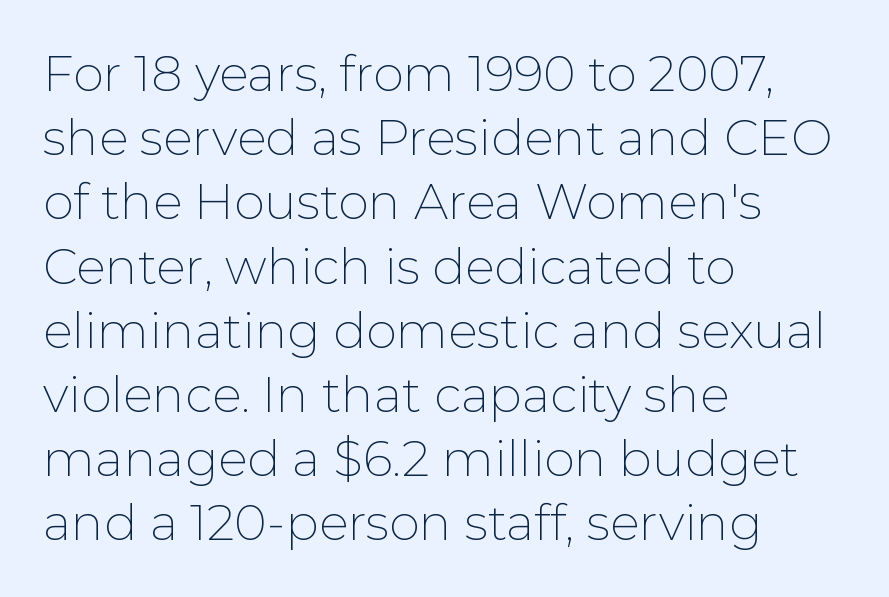
The image shows 49 px thin sans-serif type, upright; set left-aligned, normal line spacing (1.31x), normal letter spacing, not underlined; low stroke contrast and a medium x-height.
